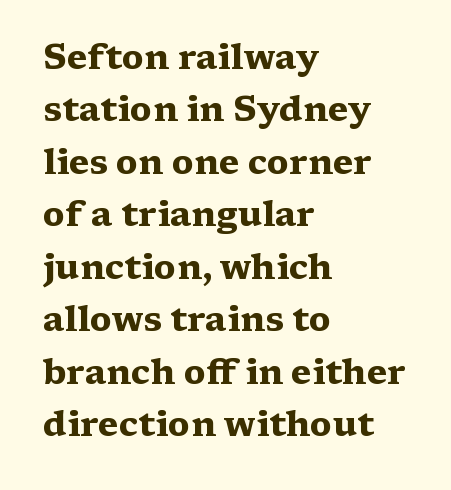
Rule under the text: the space is simply empty. Leading: standard. Which margin do the lines hug? The left one — the right edge is uneven. Think of a printed novel: that variable character pitch is what you see here.
